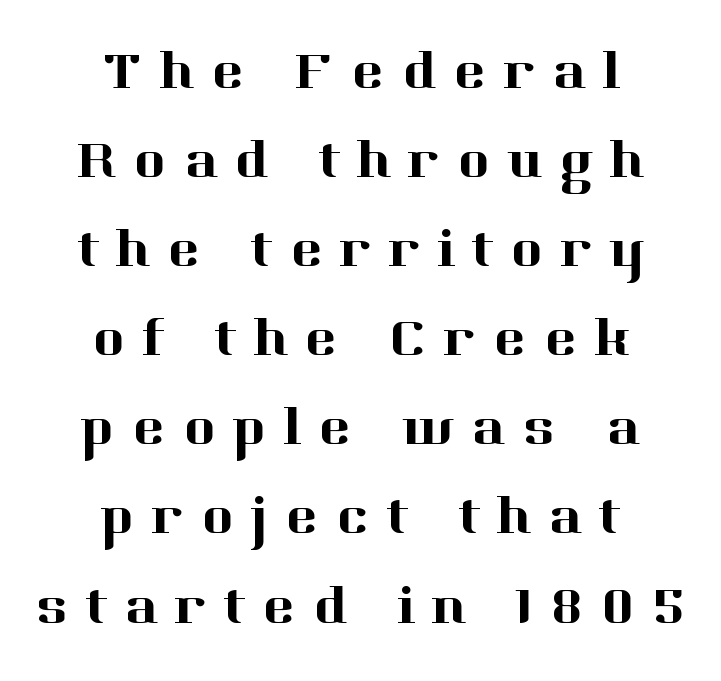
The image shows 55 px serif type, upright; set centered, normal line spacing (1.62x), unusually wide letter spacing (+0.31 em), not underlined; high stroke contrast and a medium x-height.
